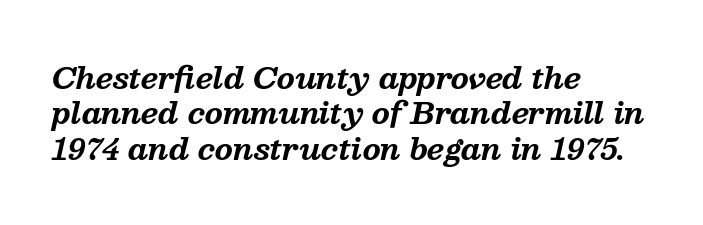
The image shows 29 px bold serif type, italic (leaning right); set left-aligned, line spacing 1.22x, normal letter spacing, not underlined; medium stroke contrast and a medium x-height.
